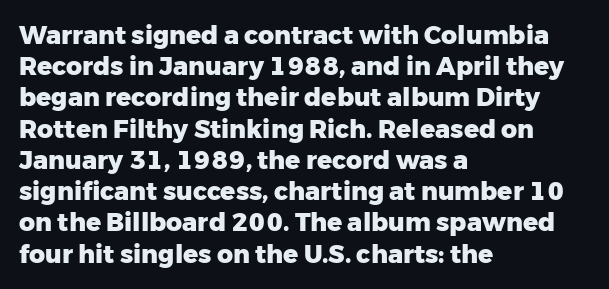
{"italic": "no", "bold": "yes", "underline": "no", "align": "left", "line_spacing": "normal", "line_spacing_ratio": 1.25, "letter_spacing": "normal", "letter_spacing_em": 0.0, "glyph_px": 25}
